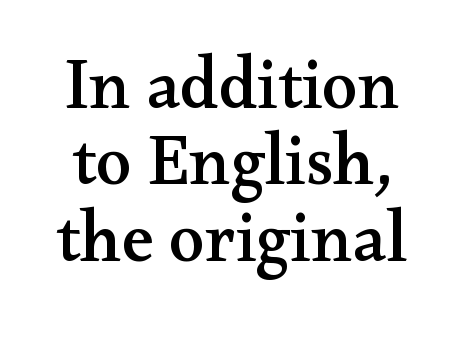
{"serif": "yes", "italic": "no", "width": "wide", "stroke_contrast": "medium", "x_height": "small", "monospaced": "no", "underline": "no", "line_spacing": "tight", "line_spacing_ratio": 1.06, "letter_spacing": "normal", "letter_spacing_em": 0.0, "glyph_px": 72}
